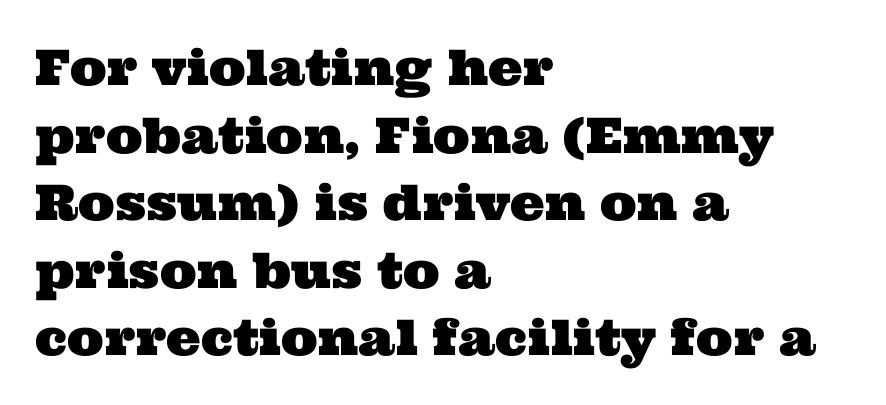
The image shows 49 px wide serif type; set left-aligned, normal line spacing (1.38x), normal letter spacing, not underlined; medium stroke contrast and a medium x-height.
